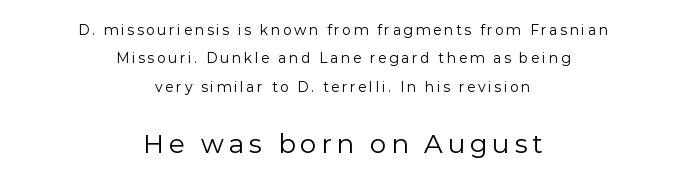
The image shows 26 px text type, upright; set centered, loose line spacing (2.02x), not underlined; the second (bottom) block is 1.86x larger.
